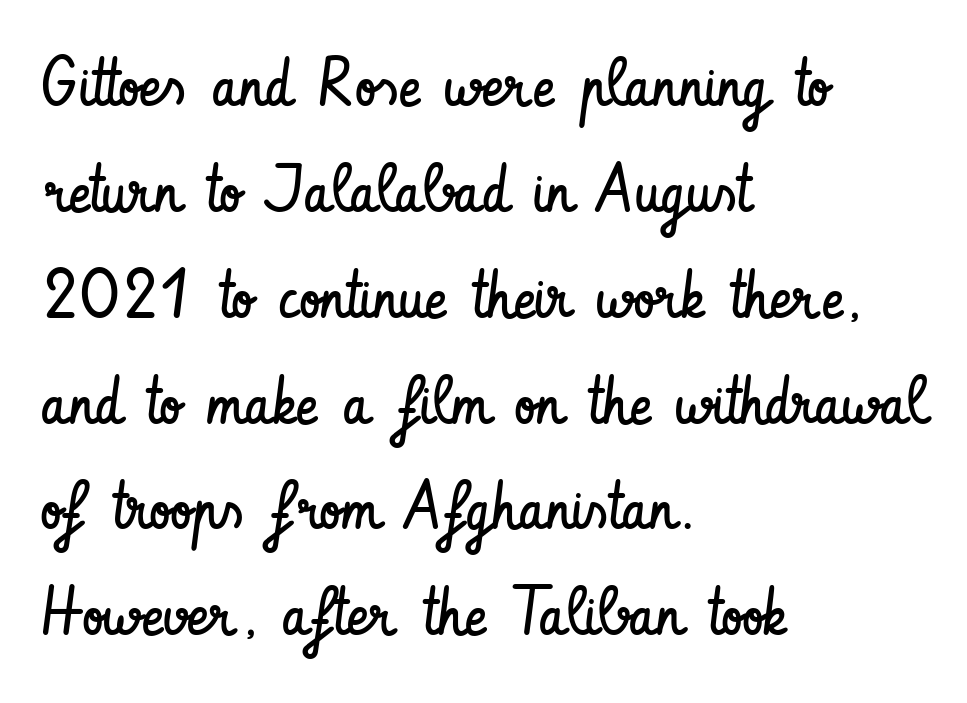
The image shows 67 px regular-weight, condensed sans-serif type, upright; set left-aligned, normal line spacing (1.58x), normal letter spacing, not underlined; low stroke contrast and a small x-height.
